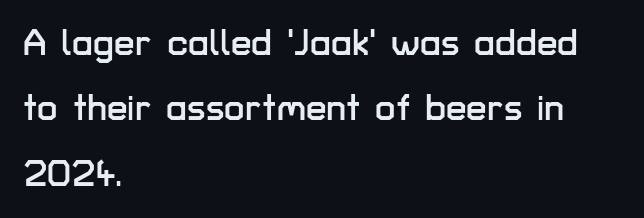
Standard letterfit; no display-style spreading of the glyphs. Rendered with straight, roman letterforms. Are there feet on the stems? There aren't — it's a sans. The space directly below the letters is spotless. The rendering uses natural spacing where letterforms have individual widths. The passage is arranged the way most books set body copy — flush left.
